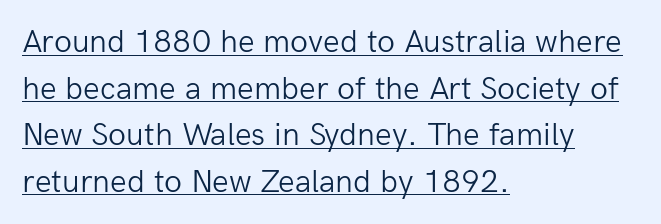
Q: Is the text bold? A: No.
Q: Is the text italic (slanted)? A: No, it is upright.
Q: Is the typeface a serif or a sans-serif typeface? A: Sans-serif.
Q: Is the text underlined? A: Yes.
Q: How is the paragraph aligned? A: Left-aligned.
Q: Is the spacing between letters normal or unusually wide? A: Normal.
Q: Is the spacing between lines tight, normal or loose? A: Normal.
Q: Width (condensed, normal, or wide)? A: Normal.
Q: Stroke contrast? A: Low.
Q: x-height? A: Medium.
Q: Monospaced? A: No.
